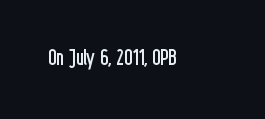
The image shows 22 px text type, upright; set normal letter spacing, not underlined.
